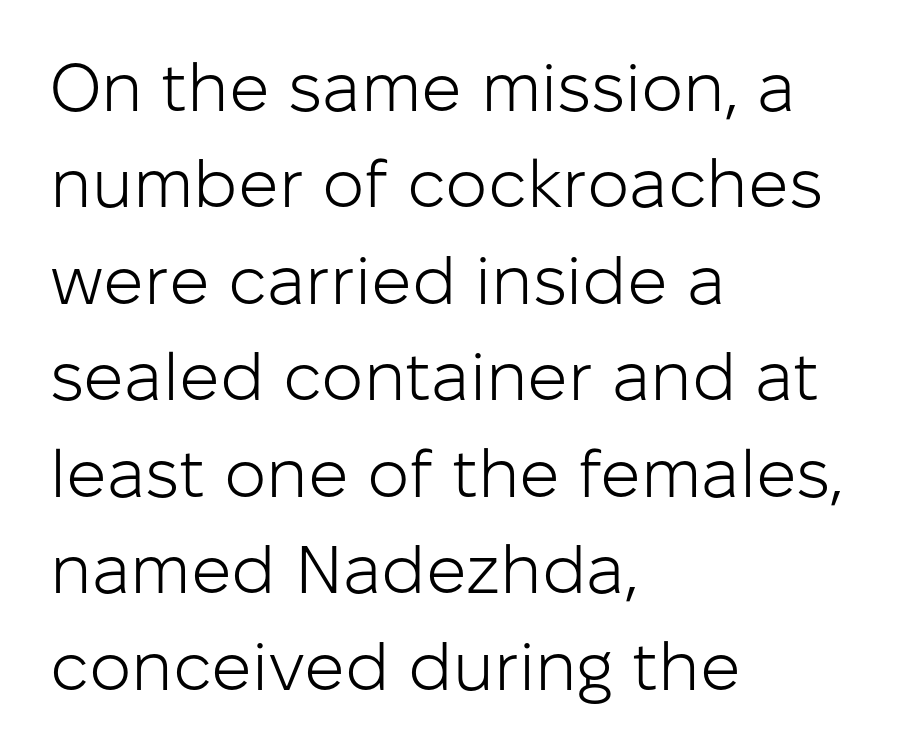
{"serif": "no", "italic": "no", "bold": "no", "weight": "light", "width": "normal", "stroke_contrast": "low", "x_height": "medium", "monospaced": "no", "underline": "no", "align": "left", "line_spacing": "normal", "line_spacing_ratio": 1.44, "letter_spacing": "normal", "letter_spacing_em": 0.0, "glyph_px": 67}
